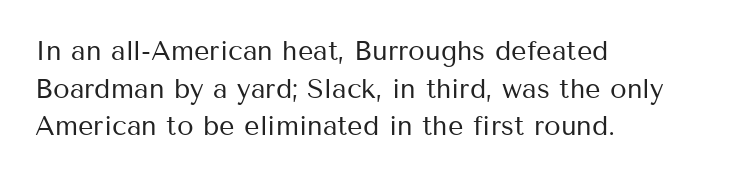
{"italic": "no", "bold": "no", "underline": "no", "align": "left", "line_spacing": "normal", "line_spacing_ratio": 1.39, "letter_spacing": "normal", "letter_spacing_em": 0.0, "glyph_px": 27}
